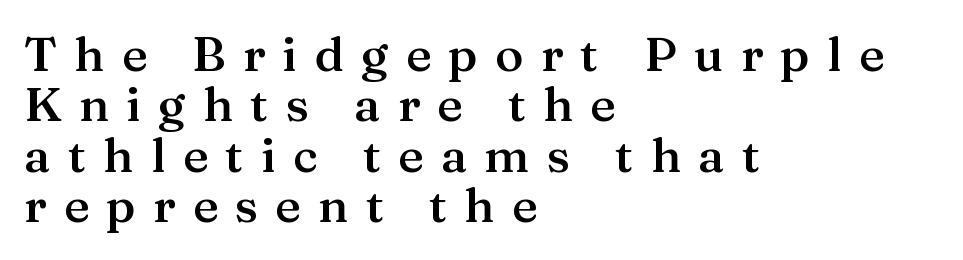
{"serif": "yes", "italic": "no", "bold": "semi", "weight": "semibold", "width": "normal", "stroke_contrast": "medium", "x_height": "medium", "monospaced": "no", "underline": "no", "align": "left", "line_spacing": "tight", "line_spacing_ratio": 1.05, "letter_spacing": "wide", "letter_spacing_em": 0.36, "glyph_px": 48}
